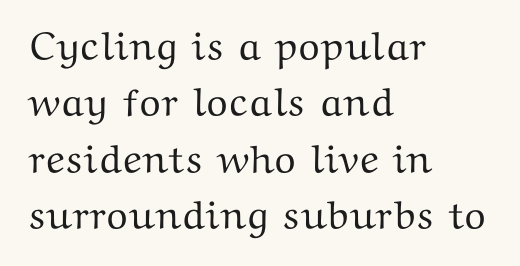
Q: Is the text italic (slanted)? A: No, it is upright.
Q: Is the typeface a serif or a sans-serif typeface? A: Serif.
Q: Is the text underlined? A: No.
Q: How is the paragraph aligned? A: Left-aligned.
Q: Is the spacing between letters normal or unusually wide? A: Normal.
Q: Is the spacing between lines tight, normal or loose? A: Normal.
Q: Width (condensed, normal, or wide)? A: Wide.
Q: Stroke contrast? A: Medium.
Q: x-height? A: Medium.
Q: Monospaced? A: No.
